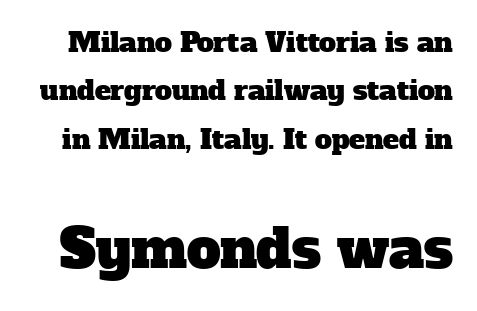
{"serif": "yes", "width": "normal", "stroke_contrast": "low", "x_height": "medium", "monospaced": "no", "underline": "no", "line_spacing_ratio": 1.79, "letter_spacing": "normal", "letter_spacing_em": 0.0, "larger_block": "second", "size_ratio": 2.0, "glyph_px": 54}
